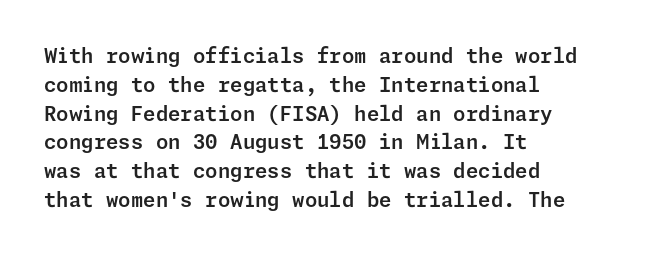
{"italic": "no", "underline": "no", "align": "left", "line_spacing": "normal", "line_spacing_ratio": 1.44, "letter_spacing": "normal", "letter_spacing_em": 0.0, "glyph_px": 20}
